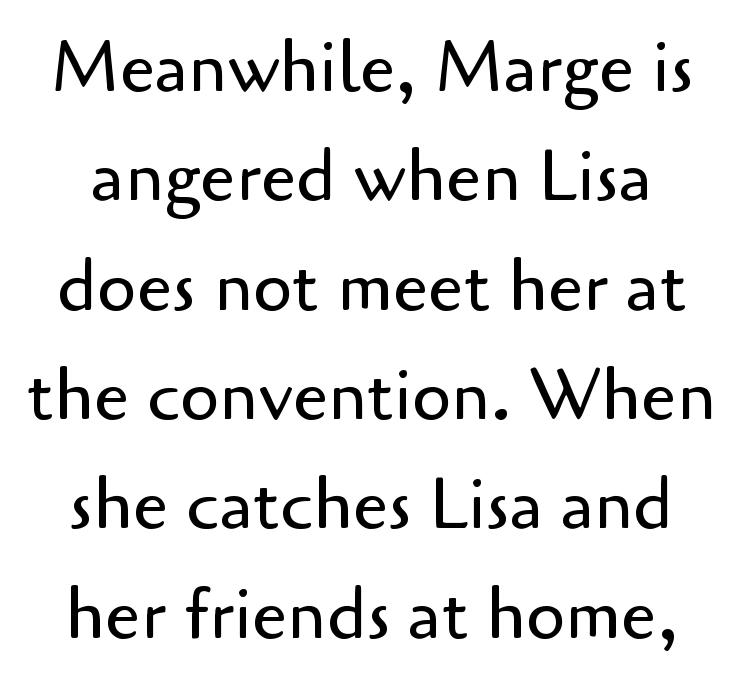
Q: Is the text bold? A: No.
Q: Is the text italic (slanted)? A: No, it is upright.
Q: Is the typeface a serif or a sans-serif typeface? A: Sans-serif.
Q: Is the text underlined? A: No.
Q: Is the spacing between letters normal or unusually wide? A: Normal.
Q: Is the spacing between lines tight, normal or loose? A: Normal.
Q: Width (condensed, normal, or wide)? A: Normal.
Q: Stroke contrast? A: Low.
Q: x-height? A: Small.
Q: Monospaced? A: No.
